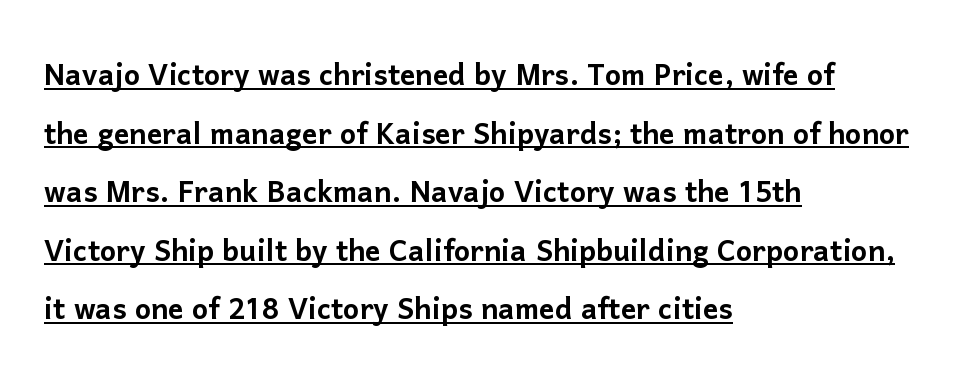
{"serif": "no", "italic": "no", "width": "normal", "stroke_contrast": "low", "x_height": "medium", "monospaced": "no", "underline": "yes", "align": "left", "line_spacing": "normal", "line_spacing_ratio": 1.54, "letter_spacing": "normal", "letter_spacing_em": 0.0, "glyph_px": 38}
